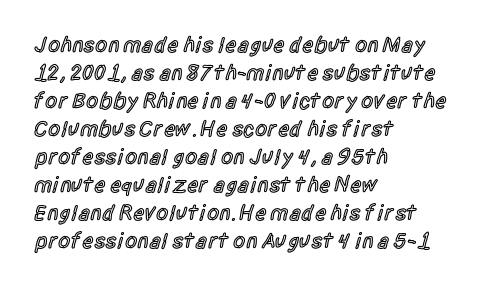
Regular leading. You could call the tracking neutral — neither tight nor loose. A bare baseline throughout the passage.
